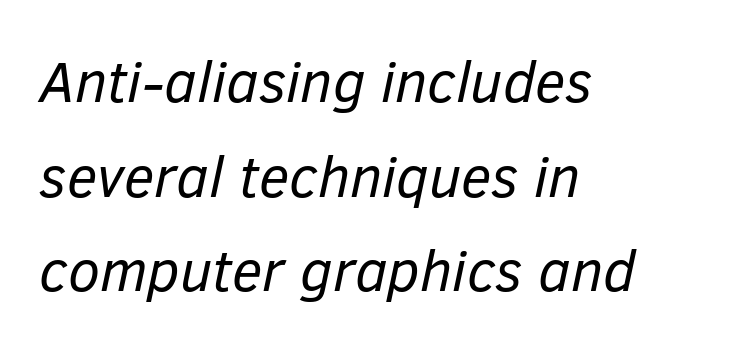
{"italic": "yes", "lean": "right", "slant_degrees": 12, "bold": "no", "weight": "regular", "width": "normal", "stroke_contrast": "low", "x_height": "medium", "monospaced": "no", "underline": "no", "align": "left", "line_spacing": "normal", "line_spacing_ratio": 1.63, "letter_spacing": "normal", "letter_spacing_em": 0.0, "glyph_px": 58}
